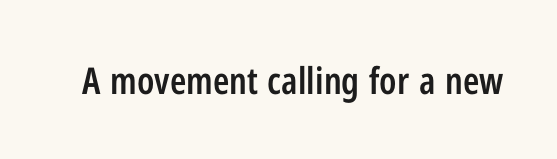
{"serif": "no", "italic": "no", "bold": "semi", "weight": "semibold", "width": "condensed", "stroke_contrast": "low", "x_height": "medium", "monospaced": "no", "underline": "no", "letter_spacing": "normal", "letter_spacing_em": 0.0, "glyph_px": 37}
